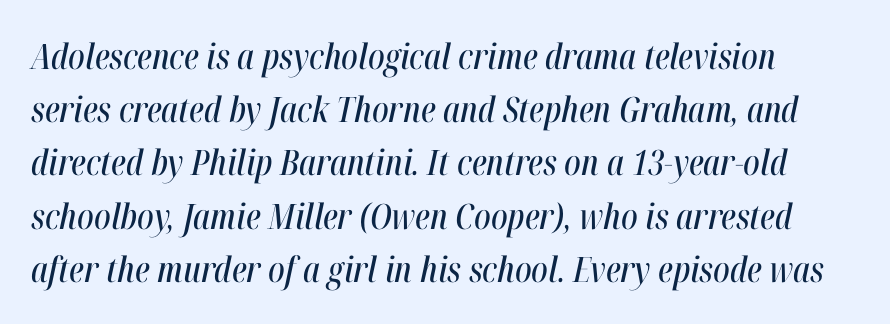
Spacing between characters is what you'd get straight out of the box. In terms of posture, this sample is oblique. Horizontal alignment here is leftward, the default for most running prose. This rendering features lettering with no underline. A typesetter would call this proportional, since set widths differ per character. One glance says typical: line gaps are just what's usual.
